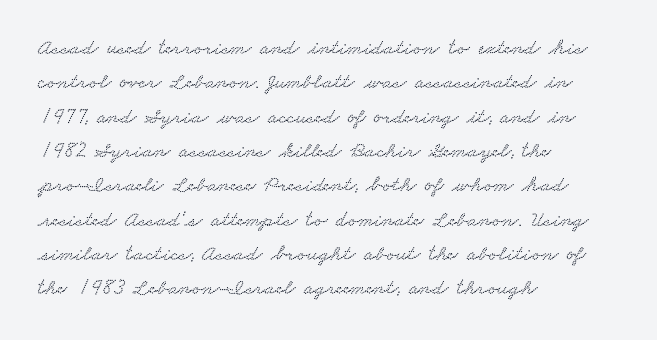
{"underline": "no", "align": "left", "line_spacing": "normal", "line_spacing_ratio": 1.56, "letter_spacing": "normal", "letter_spacing_em": 0.0, "glyph_px": 22}
